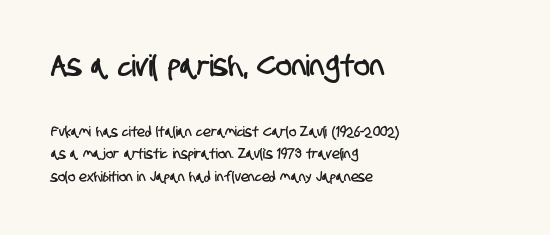
{"serif": "no", "width": "condensed", "stroke_contrast": "low", "x_height": "large", "monospaced": "no", "underline": "no", "align": "left", "line_spacing": "normal", "line_spacing_ratio": 1.62, "letter_spacing": "normal", "letter_spacing_em": 0.0, "larger_block": "first", "size_ratio": 2.14, "glyph_px": 30}
